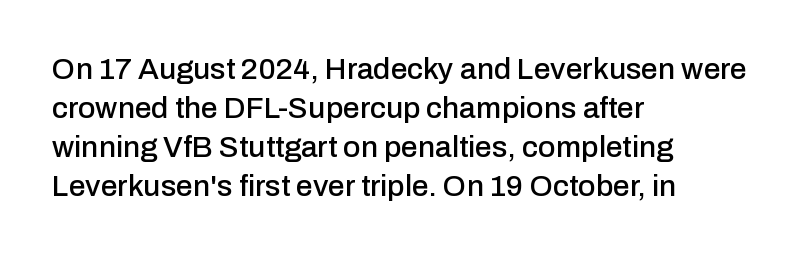
The image shows 30 px sans-serif type, upright; set left-aligned, normal line spacing (1.3x), normal letter spacing, not underlined; low stroke contrast and a medium x-height.
